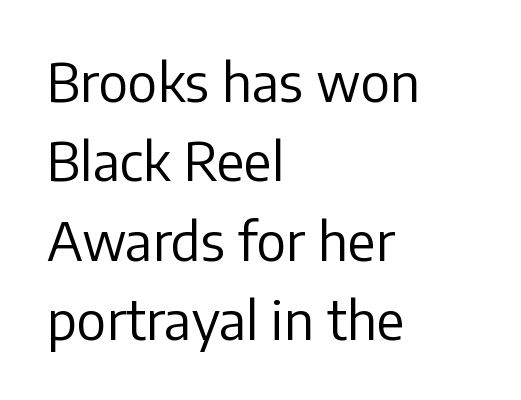
Q: Is the text bold? A: No.
Q: Is the text italic (slanted)? A: No, it is upright.
Q: Is the typeface a serif or a sans-serif typeface? A: Sans-serif.
Q: Is the text underlined? A: No.
Q: How is the paragraph aligned? A: Left-aligned.
Q: Is the spacing between letters normal or unusually wide? A: Normal.
Q: Is the spacing between lines tight, normal or loose? A: Normal.
Q: Width (condensed, normal, or wide)? A: Normal.
Q: Stroke contrast? A: Low.
Q: x-height? A: Medium.
Q: Monospaced? A: No.
